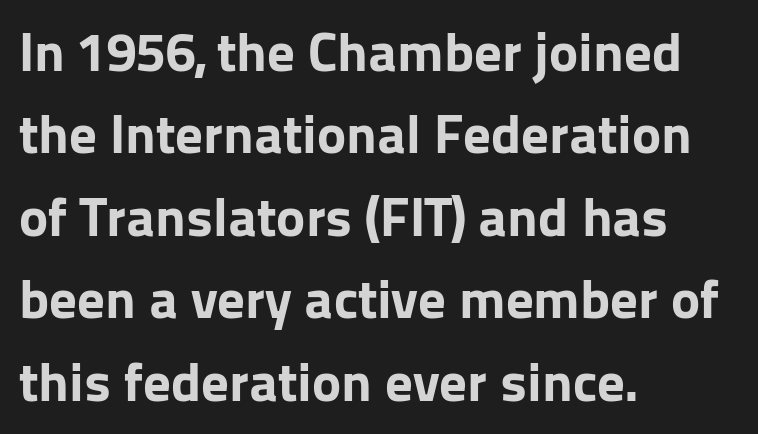
The image shows 55 px bold sans-serif type, upright; set left-aligned, normal line spacing (1.5x), normal letter spacing, not underlined; low stroke contrast and a medium x-height.
